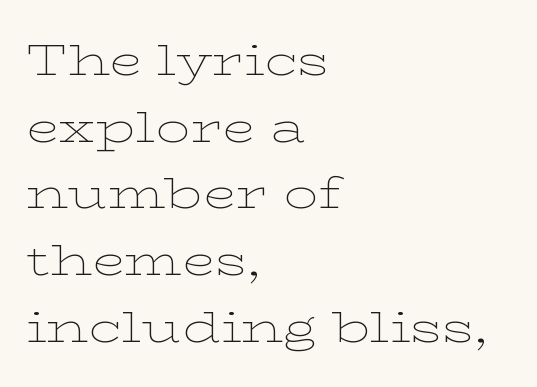
The image shows 43 px thin, wide serif type, upright; set left-aligned, normal line spacing (1.55x), normal letter spacing, not underlined; low stroke contrast and a medium x-height.
